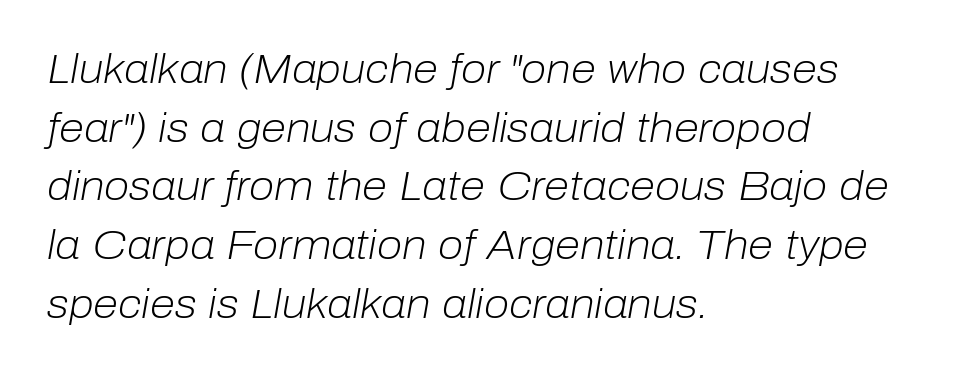
{"italic": "yes", "lean": "right", "slant_degrees": 10, "bold": "no", "weight": "light", "width": "normal", "stroke_contrast": "low", "x_height": "medium", "monospaced": "no", "underline": "no", "align": "left", "line_spacing": "normal", "line_spacing_ratio": 1.43, "letter_spacing": "normal", "letter_spacing_em": 0.0, "glyph_px": 41}
